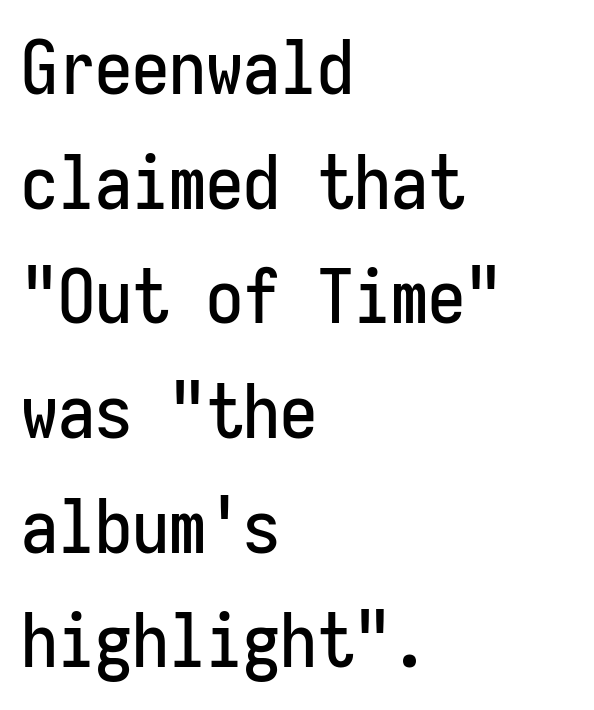
The typeface chosen for these lines omits serifs. Lines of text with bare space underneath. All the whitespace from short lines collects on the right. Notice how the stems are strictly vertical — no italics here. Whoever set this chose a conventional vertical rhythm.
